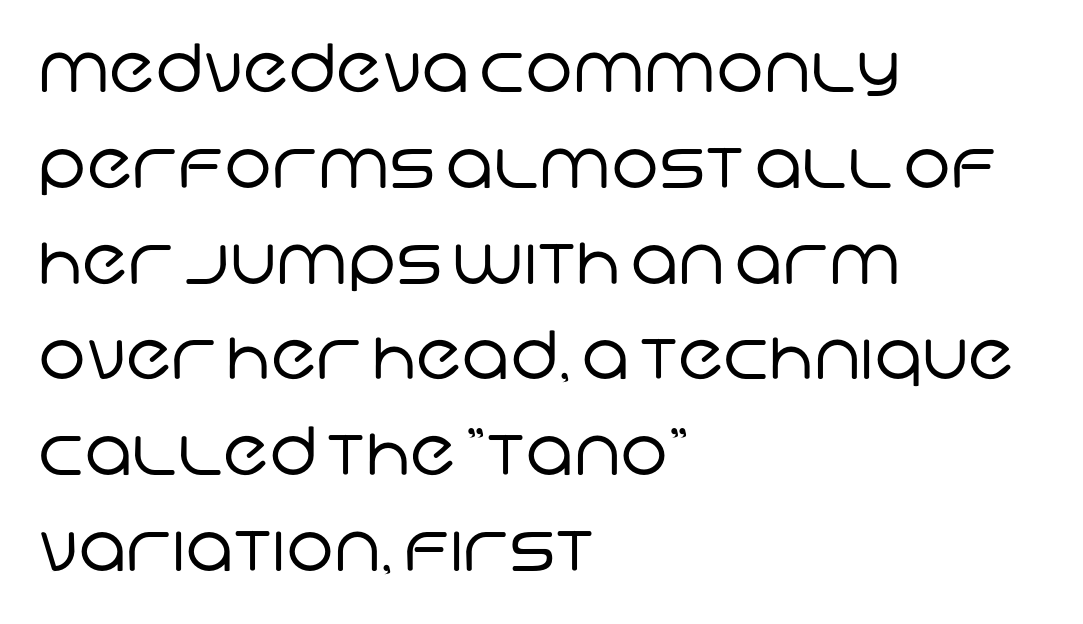
{"serif": "no", "bold": "no", "weight": "regular", "width": "normal", "stroke_contrast": "low", "x_height": "large", "monospaced": "no", "underline": "no", "align": "left", "line_spacing": "normal", "line_spacing_ratio": 1.43, "letter_spacing": "normal", "letter_spacing_em": 0.0, "glyph_px": 67}
